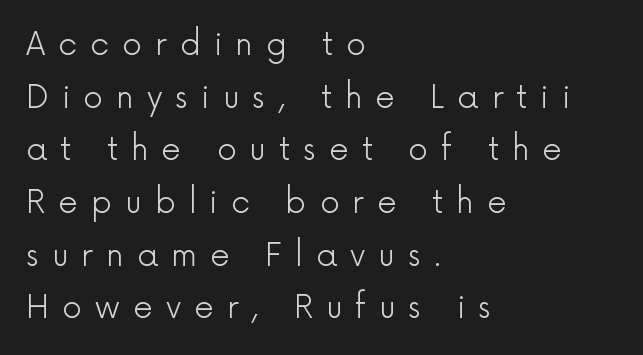
Q: Is the text bold? A: No.
Q: Is the text italic (slanted)? A: No, it is upright.
Q: Is the typeface a serif or a sans-serif typeface? A: Sans-serif.
Q: Is the text underlined? A: No.
Q: How is the paragraph aligned? A: Left-aligned.
Q: Is the spacing between letters normal or unusually wide? A: Unusually wide.
Q: Is the spacing between lines tight, normal or loose? A: Normal.
Q: Width (condensed, normal, or wide)? A: Normal.
Q: x-height? A: Medium.
Q: Monospaced? A: No.
